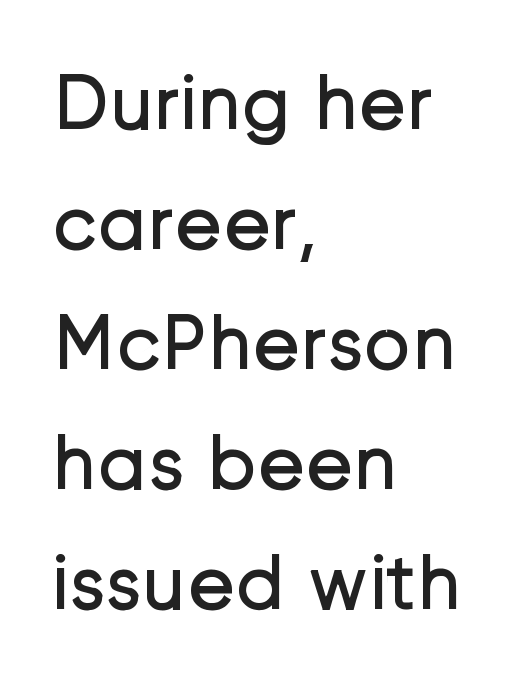
Is the letter spacing exaggerated? No — it looks like the ordinary default. Caption: multi-line text, flush left, ragged right. The passage shown is typed in a proportional face where columns would drift. The designer left line spacing at the default. The space beneath each line is pristine and unruled. Weight: regular or lighter.
